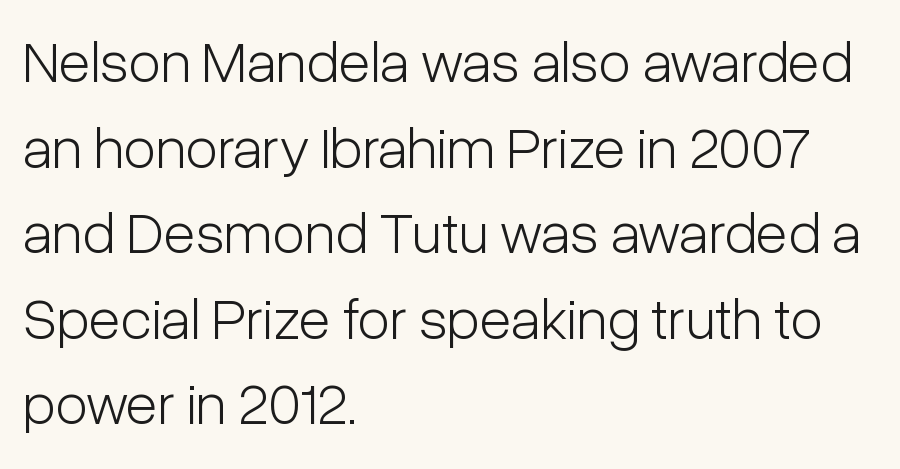
Type without underlining. Italic? Not at all — the glyphs are vertical. Is the type heavy? It reads as light-to-regular instead. Varying glyph widths throughout — classic text-font behaviour. Typeset ragged right — the left edge is the straight one. The leading is moderate, giving the passage an even texture.
